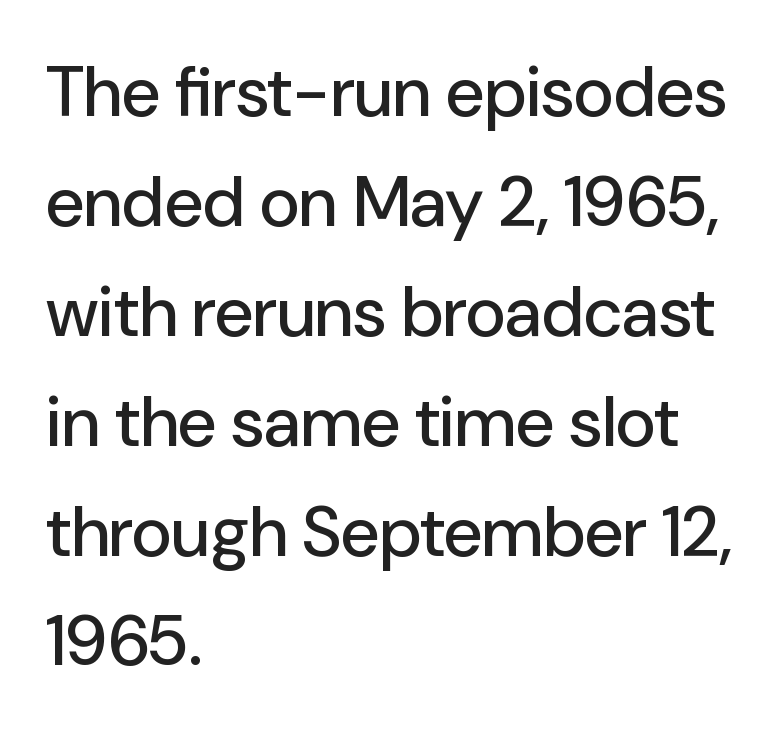
Q: Is the text italic (slanted)? A: No, it is upright.
Q: Is the typeface a serif or a sans-serif typeface? A: Sans-serif.
Q: Is the text underlined? A: No.
Q: How is the paragraph aligned? A: Left-aligned.
Q: Is the spacing between letters normal or unusually wide? A: Normal.
Q: Is the spacing between lines tight, normal or loose? A: Normal.
Q: Width (condensed, normal, or wide)? A: Normal.
Q: Stroke contrast? A: Low.
Q: x-height? A: Medium.
Q: Monospaced? A: No.
